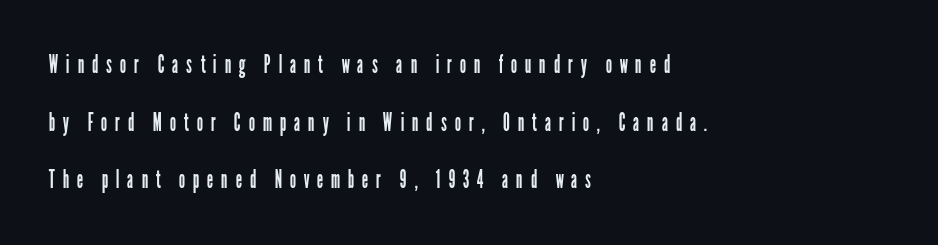
{"italic": "no", "bold": "no", "underline": "no", "align": "left", "line_spacing": "loose", "line_spacing_ratio": 2.31, "letter_spacing": "wide", "letter_spacing_em": 0.31, "glyph_px": 25}
